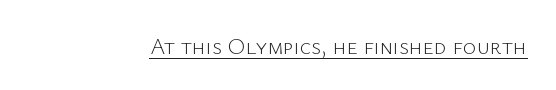
{"italic": "no", "bold": "no", "underline": "yes", "letter_spacing": "normal", "letter_spacing_em": 0.0, "glyph_px": 23}
